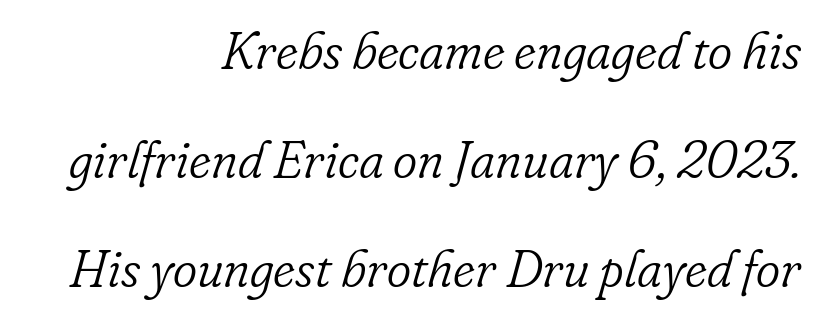
The font family rendered here belongs to the serif group. The gaps between neighbouring characters are ordinary and unremarkable. The lines are spread far apart with generous leading. The foot of each line stays bare and open.
